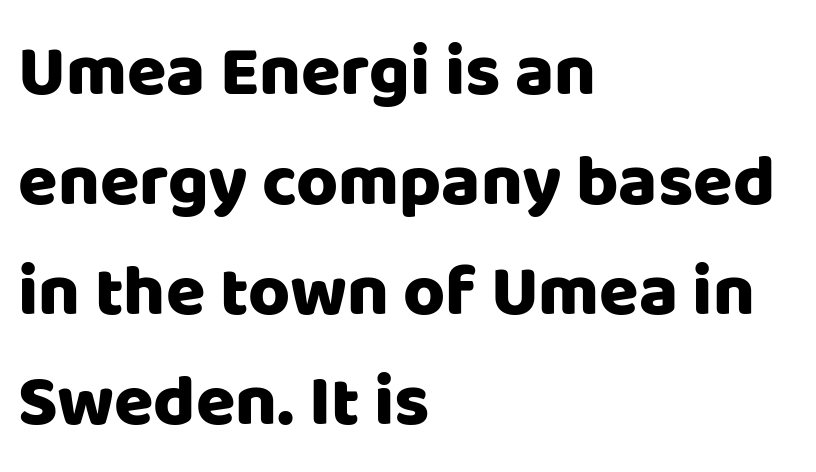
Quick note: underline off. The gaps between neighbouring characters are ordinary and unremarkable. If you drew a line through each stem, it would be perfectly vertical. These lines stack with their left ends in a neat column.
